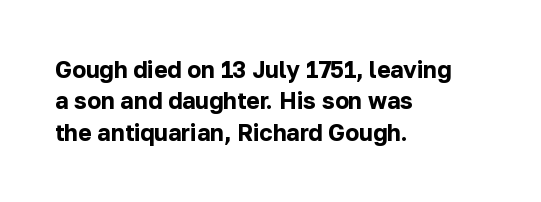
{"italic": "no", "bold": "yes", "underline": "no", "align": "left", "line_spacing": "normal", "line_spacing_ratio": 1.36, "letter_spacing": "normal", "letter_spacing_em": 0.0, "glyph_px": 23}
